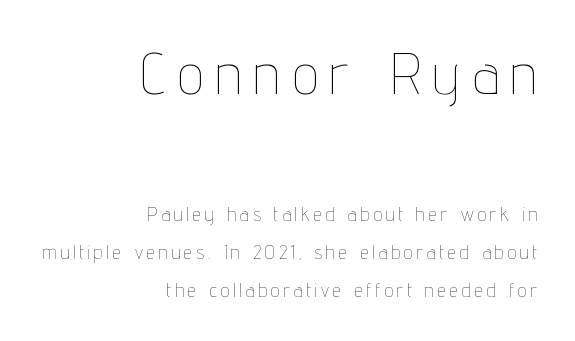
If you squint, the top block still reads clearly — it's the larger of the two. Characters remain perfectly vertical along every line. Is this a fixed-width face? No — the glyphs have proportional, varying widths. Does the leading feel generous? Absolutely, it's lavish.
